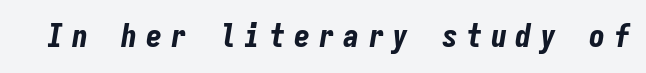
The image shows 32 px bold, condensed type, italic (leaning right), monospaced; set unusually wide letter spacing (+0.27 em), not underlined; low stroke contrast and a medium x-height.
